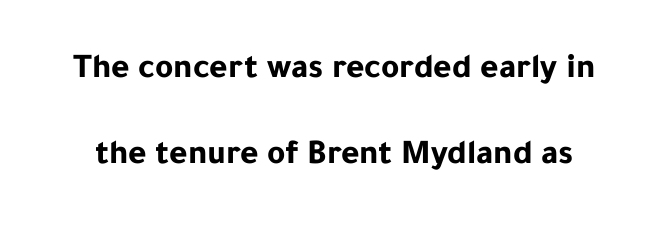
Q: Is the text bold? A: Yes.
Q: Is the text italic (slanted)? A: No, it is upright.
Q: Is the typeface a serif or a sans-serif typeface? A: Sans-serif.
Q: Is the text underlined? A: No.
Q: Is the spacing between letters normal or unusually wide? A: Normal.
Q: Is the spacing between lines tight, normal or loose? A: Loose.
Q: Width (condensed, normal, or wide)? A: Normal.
Q: Stroke contrast? A: Low.
Q: x-height? A: Medium.
Q: Monospaced? A: No.
